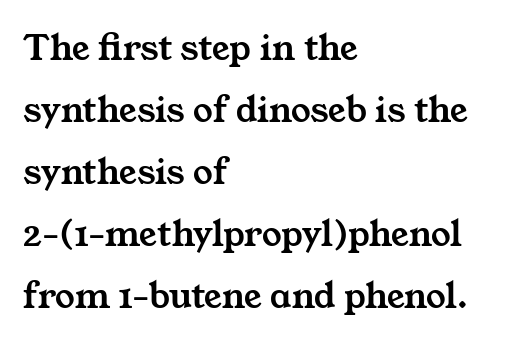
{"serif": "yes", "width": "wide", "stroke_contrast": "medium", "x_height": "medium", "monospaced": "no", "underline": "no", "align": "left", "line_spacing": "normal", "line_spacing_ratio": 1.59, "letter_spacing": "normal", "letter_spacing_em": 0.0, "glyph_px": 39}
